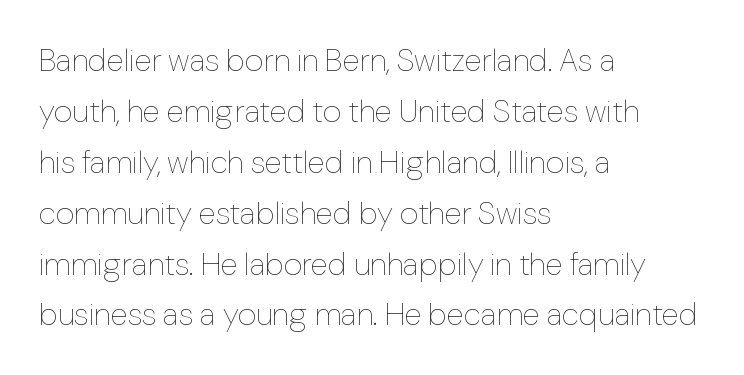
How would I describe the line gaps? Plain and ordinary. How are the letters spaced? Ordinarily, with no added tracking. Each row of text sits above clean, open space. Tall strokes in this sample are plumb rather than angled.
